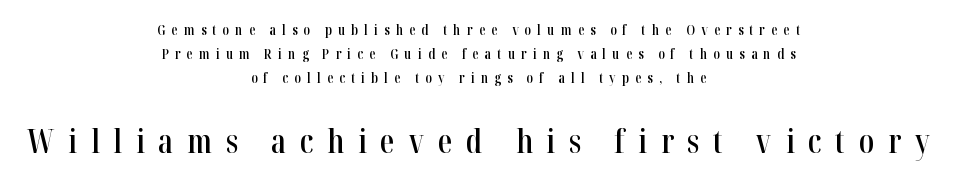
{"serif": "yes", "italic": "no", "bold": "semi", "weight": "semibold", "width": "condensed", "stroke_contrast": "high", "x_height": "medium", "monospaced": "no", "underline": "no", "align": "center", "line_spacing_ratio": 1.73, "letter_spacing": "wide", "letter_spacing_em": 0.43, "larger_block": "second", "size_ratio": 2.29, "glyph_px": 32}
